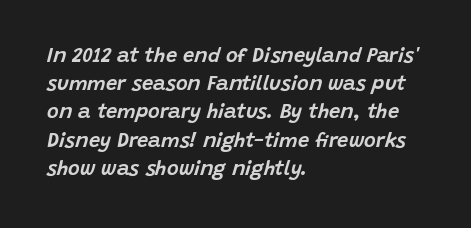
The image shows 20 px text type, italic (leaning right); set left-aligned, normal line spacing (1.41x), normal letter spacing, not underlined.
